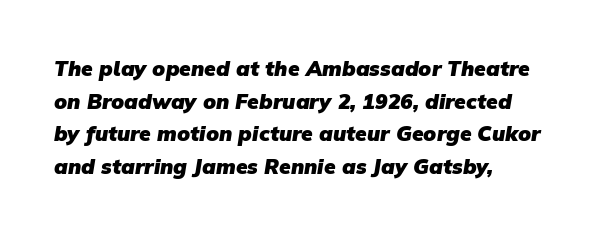
Just letters on the line, the space beneath them empty. If you measured baseline to baseline, you'd find a middling distance. As a designer I'd log this as weight 700, bold. This sample is left-justified, so line endings fall wherever the words run out. Inter-character spacing is left at the font's built-in metrics.
